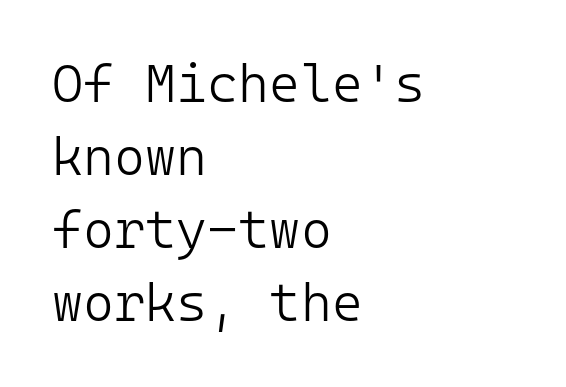
Q: Is the text bold? A: No.
Q: Is the text italic (slanted)? A: No, it is upright.
Q: Is the typeface a serif or a sans-serif typeface? A: Sans-serif.
Q: Is the text underlined? A: No.
Q: How is the paragraph aligned? A: Left-aligned.
Q: Is the spacing between letters normal or unusually wide? A: Normal.
Q: Is the spacing between lines tight, normal or loose? A: Normal.
Q: Width (condensed, normal, or wide)? A: Normal.
Q: Stroke contrast? A: Low.
Q: x-height? A: Medium.
Q: Monospaced? A: Yes.
